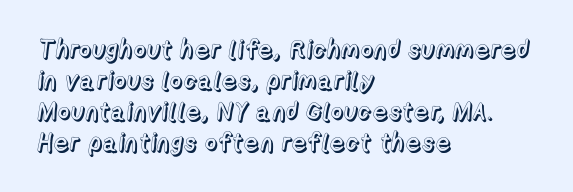
The image shows 25 px text type; set left-aligned, line spacing 1.24x, normal letter spacing, not underlined.
